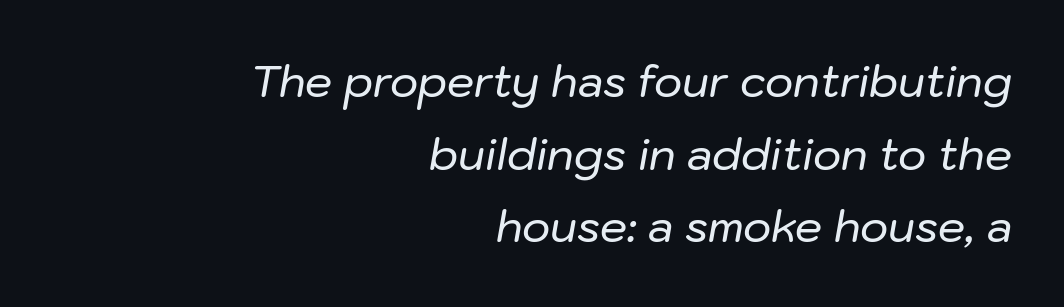
{"italic": "yes", "lean": "right", "slant_degrees": 10, "width": "normal", "stroke_contrast": "low", "x_height": "medium", "monospaced": "no", "underline": "no", "align": "right", "line_spacing": "normal", "line_spacing_ratio": 1.69, "letter_spacing": "normal", "letter_spacing_em": 0.0, "glyph_px": 43}
